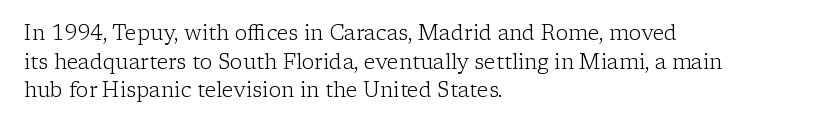
Q: Is the text bold? A: No.
Q: Is the text italic (slanted)? A: No, it is upright.
Q: Is the text underlined? A: No.
Q: How is the paragraph aligned? A: Left-aligned.
Q: Is the spacing between letters normal or unusually wide? A: Normal.
Q: Is the spacing between lines tight, normal or loose? A: Normal.
